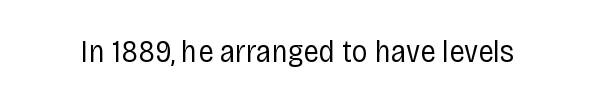
The image shows 32 px regular-weight, condensed sans-serif type, upright; set normal letter spacing, not underlined; low stroke contrast and a large x-height.
